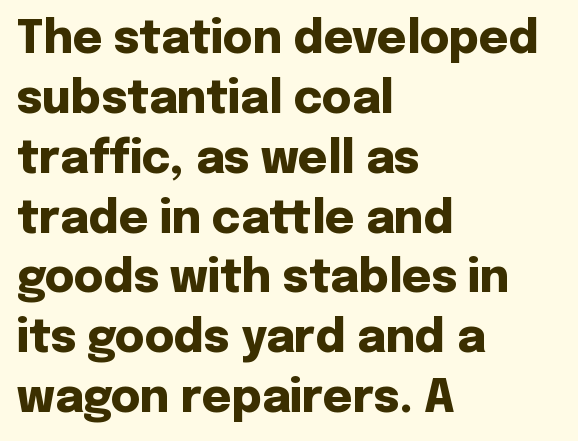
The image shows 45 px heavy sans-serif type, upright; set left-aligned, normal line spacing (1.33x), normal letter spacing, not underlined; low stroke contrast and a medium x-height.
